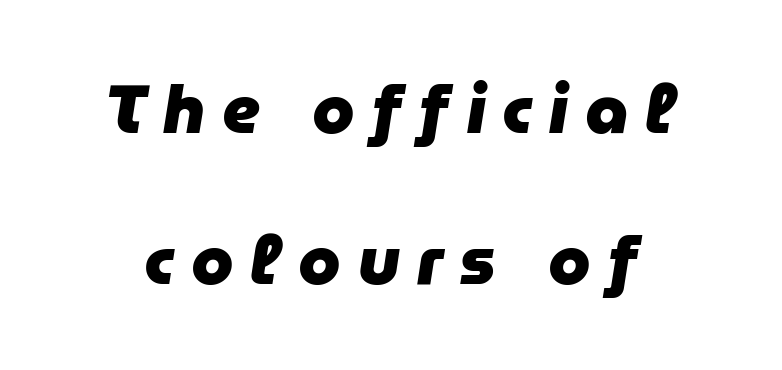
The image shows 68 px heavy type, italic (leaning right); set loose line spacing (2.22x), unusually wide letter spacing (+0.25 em), not underlined; low stroke contrast and a medium x-height.
